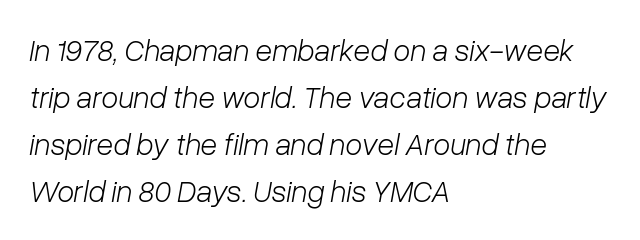
{"italic": "yes", "lean": "right", "slant_degrees": 10, "bold": "no", "weight": "light", "width": "normal", "stroke_contrast": "low", "x_height": "medium", "monospaced": "no", "underline": "no", "align": "left", "line_spacing": "normal", "line_spacing_ratio": 1.52, "letter_spacing": "normal", "letter_spacing_em": 0.0, "glyph_px": 31}
